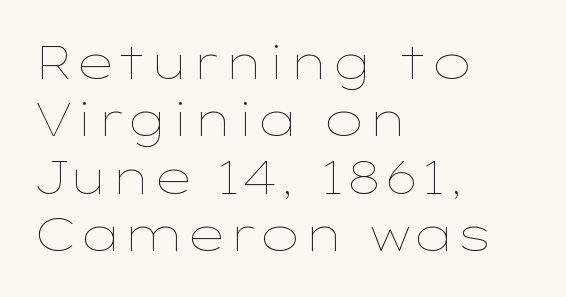
{"italic": "no", "bold": "no", "weight": "thin", "width": "wide", "stroke_contrast": "low", "x_height": "medium", "monospaced": "no", "underline": "no", "align": "left", "line_spacing": "normal", "line_spacing_ratio": 1.25, "letter_spacing": "normal", "letter_spacing_em": 0.0, "glyph_px": 46}
